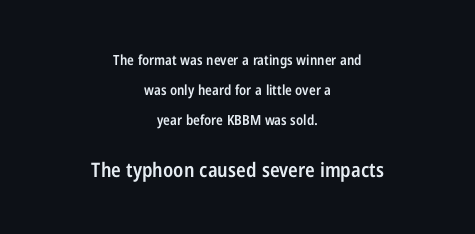
The image shows 20 px text type, upright; set centered, loose line spacing (2.13x), normal letter spacing, not underlined; the second (bottom) block is 1.43x larger.
